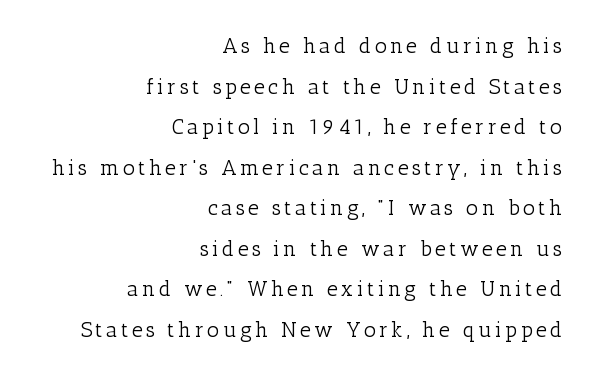
Anything drawn beneath the words? Only blank space. Every row of glyphs terminates at an identical x-position on the right. The space between consecutive lines is lavish. Posture: straight, roman, zero tilt. This is not heavy type; no bold has been used.
